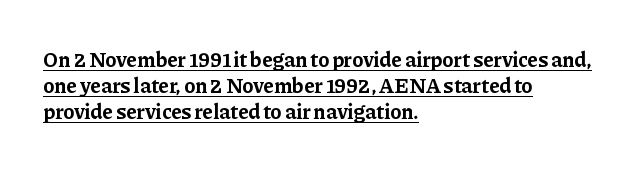
The image shows 21 px bold type, upright; set left-aligned, line spacing 1.24x, normal letter spacing, underlined.
